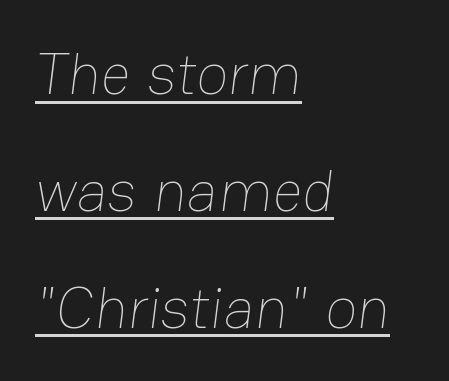
Q: Is the text bold? A: No.
Q: Is the text underlined? A: Yes.
Q: How is the paragraph aligned? A: Left-aligned.
Q: Is the spacing between letters normal or unusually wide? A: Normal.
Q: Is the spacing between lines tight, normal or loose? A: Loose.
Q: Width (condensed, normal, or wide)? A: Normal.
Q: Stroke contrast? A: Low.
Q: x-height? A: Medium.
Q: Monospaced? A: No.
